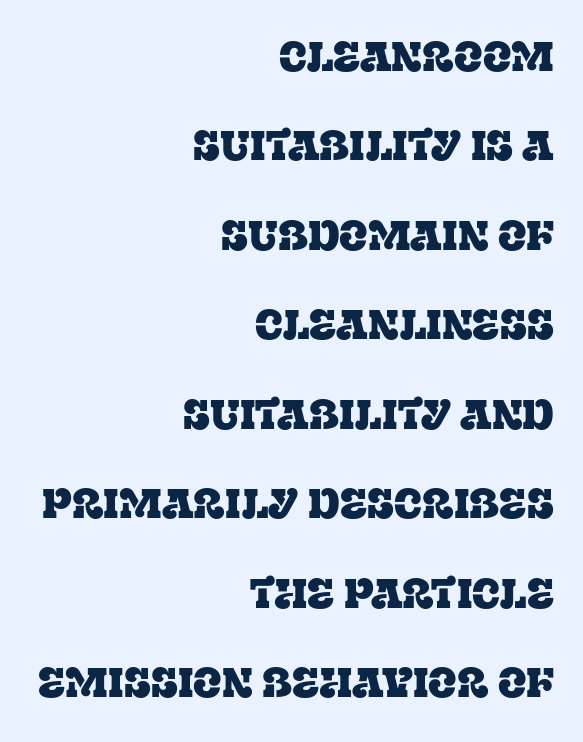
Q: Is the text italic (slanted)? A: No, it is upright.
Q: Is the typeface a serif or a sans-serif typeface? A: Serif.
Q: Is the text underlined? A: No.
Q: How is the paragraph aligned? A: Right-aligned.
Q: Is the spacing between letters normal or unusually wide? A: Normal.
Q: Is the spacing between lines tight, normal or loose? A: Loose.
Q: Width (condensed, normal, or wide)? A: Normal.
Q: Stroke contrast? A: Low.
Q: x-height? A: Large.
Q: Monospaced? A: No.
